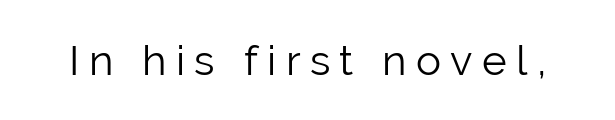
The image shows 42 px light sans-serif type, upright; set unusually wide letter spacing (+0.22 em), not underlined; low stroke contrast and a medium x-height.
